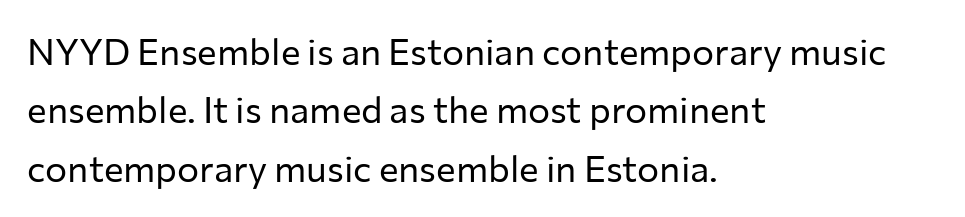
Q: Is the text bold? A: No.
Q: Is the text italic (slanted)? A: No, it is upright.
Q: Is the typeface a serif or a sans-serif typeface? A: Sans-serif.
Q: Is the text underlined? A: No.
Q: How is the paragraph aligned? A: Left-aligned.
Q: Is the spacing between letters normal or unusually wide? A: Normal.
Q: Is the spacing between lines tight, normal or loose? A: Normal.
Q: Width (condensed, normal, or wide)? A: Normal.
Q: Stroke contrast? A: Low.
Q: x-height? A: Medium.
Q: Monospaced? A: No.
